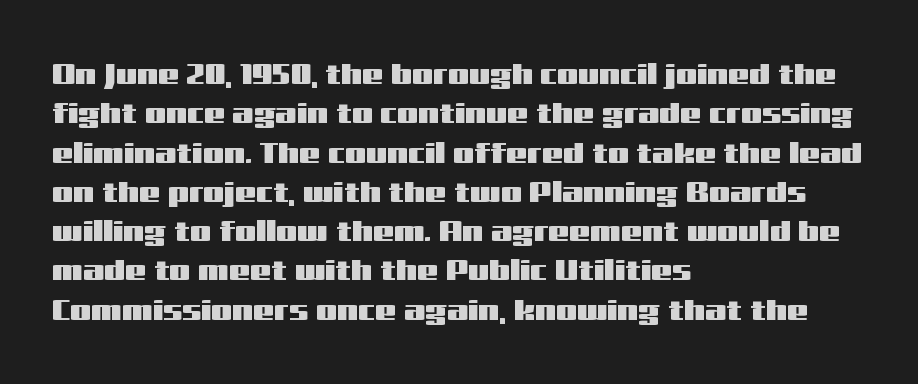
This sample is left-justified, so line endings fall wherever the words run out. Reading down the column, the eye jumps a familiar distance to each next line. Letterform terminals end flat and unadorned throughout the passage. A roman cut, with each character standing at attention.
